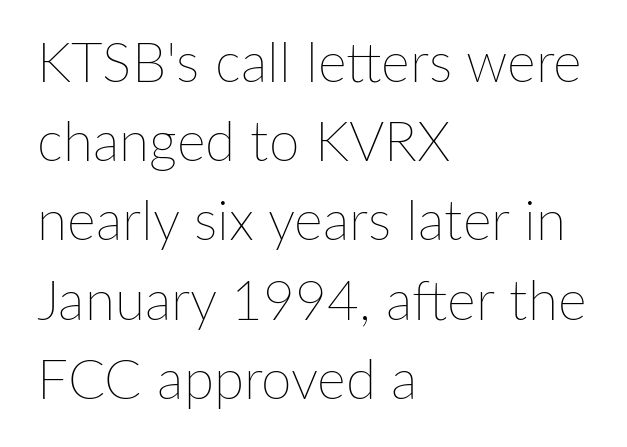
Reading down the block, your eye returns to a fixed left position each line. Students, note that the glyphs here touch the page at normal intervals. Looks like regular typesetting: each glyph gets only the width it needs. Quick note: underline off.
